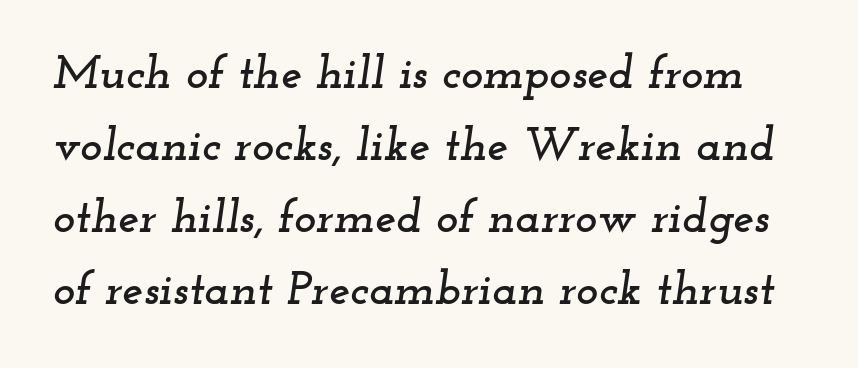
The image shows 47 px wide serif type, italic (leaning right); set normal line spacing (1.53x), normal letter spacing, not underlined; low stroke contrast and a small x-height.
